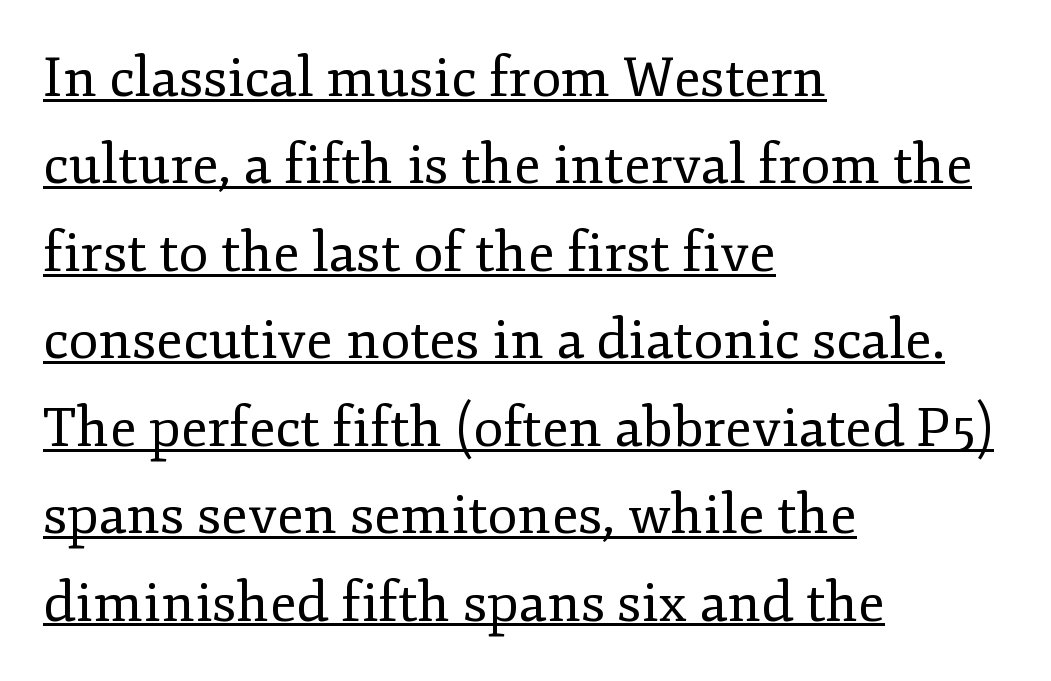
Summary of vertical rhythm: regular, with standard interline spacing. The rendering uses natural spacing where letterforms have individual widths. Unbolded letterforms with no extra heft. Does the lettering tilt? It doesn't — this is upright. Each line of the rendering has a horizontal stroke beneath the glyphs. Inter-character spacing is left at the font's built-in metrics.
